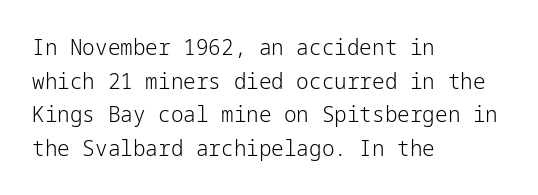
Q: Is the text bold? A: No.
Q: Is the text italic (slanted)? A: No, it is upright.
Q: Is the text underlined? A: No.
Q: How is the paragraph aligned? A: Left-aligned.
Q: Is the spacing between letters normal or unusually wide? A: Normal.
Q: Is the spacing between lines tight, normal or loose? A: Normal.
